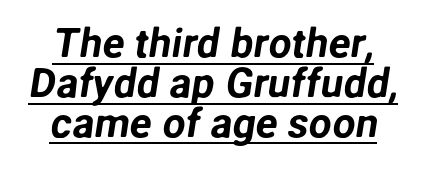
Q: Is the typeface a serif or a sans-serif typeface? A: Sans-serif.
Q: Is the text underlined? A: Yes.
Q: Is the spacing between letters normal or unusually wide? A: Normal.
Q: Is the spacing between lines tight, normal or loose? A: Tight.
Q: Width (condensed, normal, or wide)? A: Normal.
Q: Stroke contrast? A: Low.
Q: x-height? A: Medium.
Q: Monospaced? A: No.
